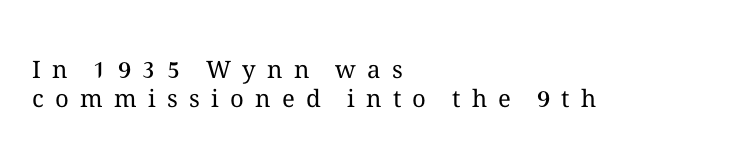
{"italic": "no", "bold": "no", "underline": "no", "align": "left", "line_spacing_ratio": 1.22, "letter_spacing": "wide", "letter_spacing_em": 0.47, "glyph_px": 24}
